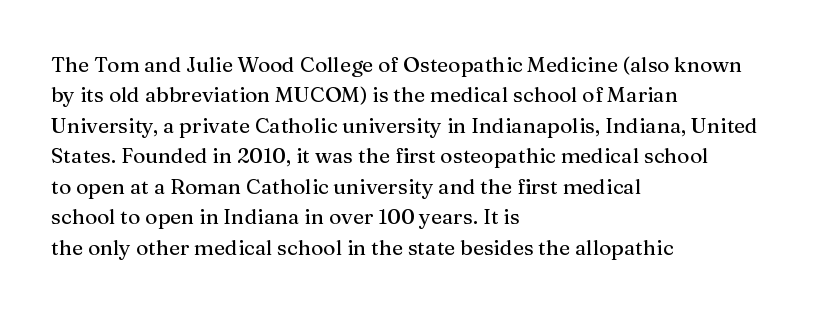
{"italic": "no", "underline": "no", "align": "left", "line_spacing": "normal", "line_spacing_ratio": 1.45, "letter_spacing": "normal", "letter_spacing_em": 0.0, "glyph_px": 21}
